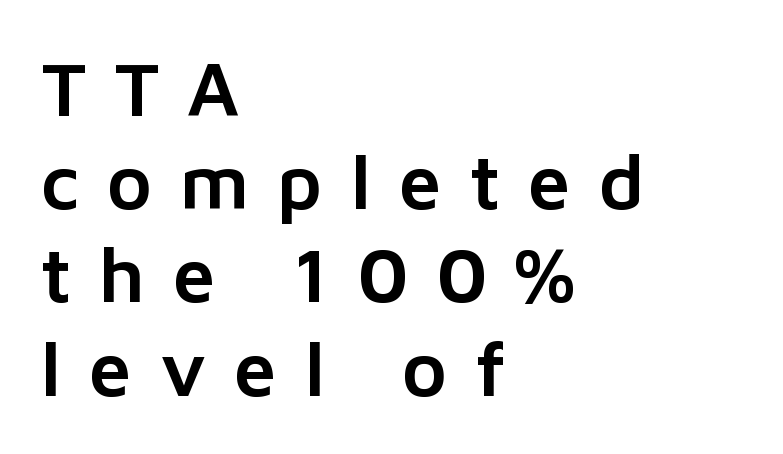
The image shows 77 px sans-serif type, upright; set left-aligned, line spacing 1.21x, unusually wide letter spacing (+0.36 em), not underlined; low stroke contrast and a medium x-height.
